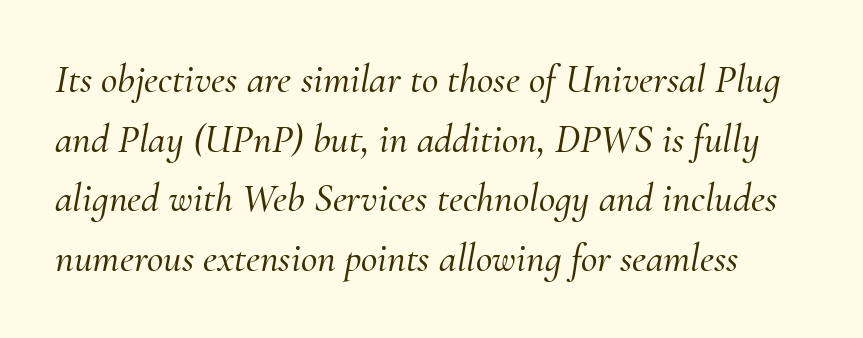
The image shows 40 px serif type, italic (leaning right); set normal line spacing (1.49x), normal letter spacing, not underlined; medium stroke contrast and a small x-height.
